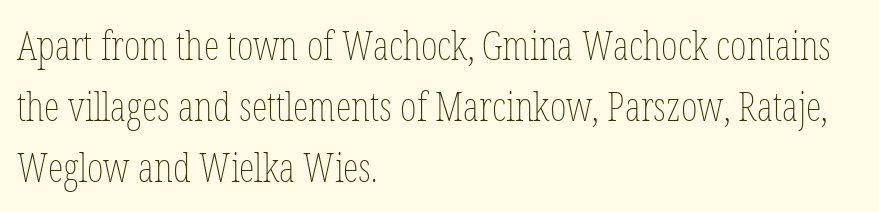
Q: Is the text bold? A: No.
Q: Is the text italic (slanted)? A: No, it is upright.
Q: Is the text underlined? A: No.
Q: How is the paragraph aligned? A: Left-aligned.
Q: Is the spacing between letters normal or unusually wide? A: Normal.
Q: Is the spacing between lines tight, normal or loose? A: Normal.
Q: Width (condensed, normal, or wide)? A: Condensed.
Q: Stroke contrast? A: Low.
Q: x-height? A: Medium.
Q: Monospaced? A: No.
